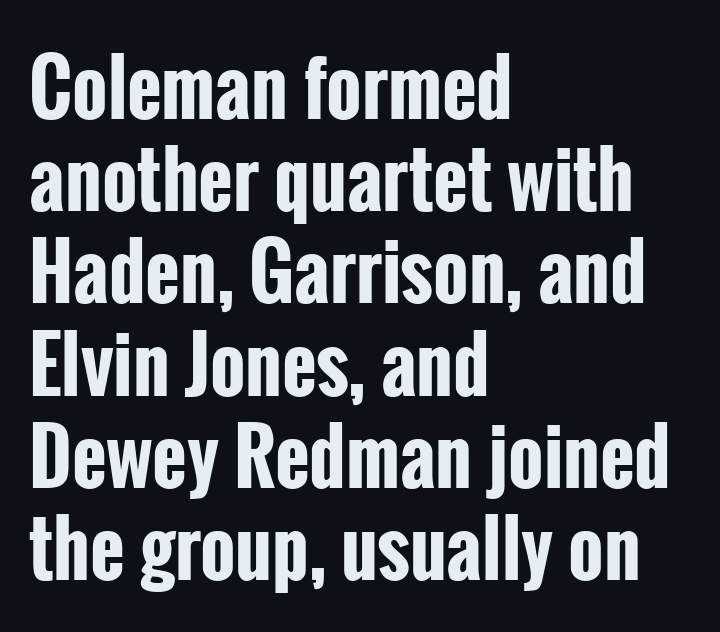
Q: Is the text bold? A: Yes.
Q: Is the text italic (slanted)? A: No, it is upright.
Q: Is the typeface a serif or a sans-serif typeface? A: Sans-serif.
Q: Is the text underlined? A: No.
Q: How is the paragraph aligned? A: Left-aligned.
Q: Is the spacing between letters normal or unusually wide? A: Normal.
Q: Width (condensed, normal, or wide)? A: Condensed.
Q: Stroke contrast? A: Low.
Q: x-height? A: Medium.
Q: Monospaced? A: No.
